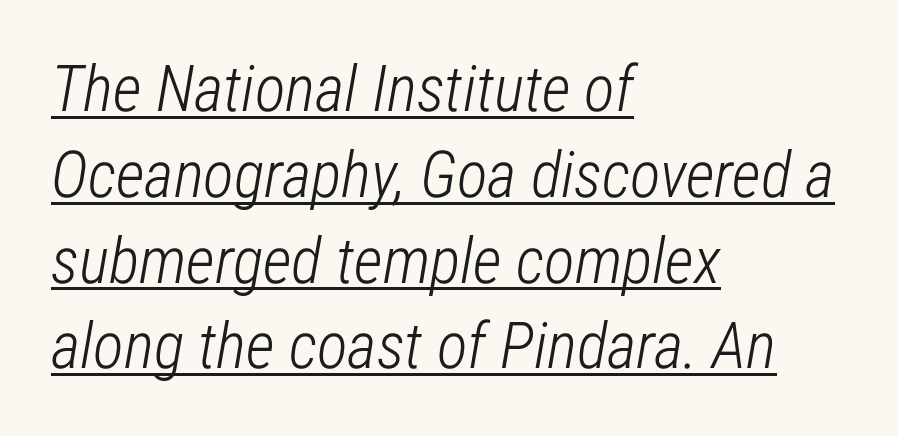
{"italic": "yes", "lean": "right", "slant_degrees": 12, "bold": "no", "weight": "light", "width": "condensed", "stroke_contrast": "low", "x_height": "medium", "monospaced": "no", "underline": "yes", "align": "left", "line_spacing": "normal", "line_spacing_ratio": 1.34, "letter_spacing": "normal", "letter_spacing_em": 0.0, "glyph_px": 64}
